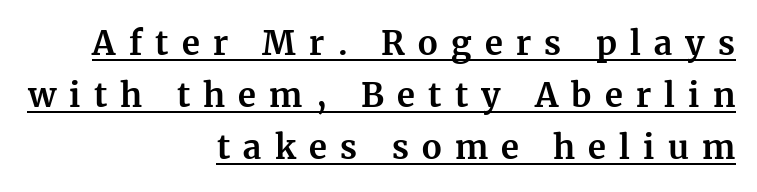
Q: Is the text bold? A: Yes.
Q: Is the text italic (slanted)? A: No, it is upright.
Q: Is the typeface a serif or a sans-serif typeface? A: Serif.
Q: Is the text underlined? A: Yes.
Q: How is the paragraph aligned? A: Right-aligned.
Q: Is the spacing between letters normal or unusually wide? A: Unusually wide.
Q: Is the spacing between lines tight, normal or loose? A: Normal.
Q: Width (condensed, normal, or wide)? A: Normal.
Q: Stroke contrast? A: Medium.
Q: x-height? A: Medium.
Q: Monospaced? A: No.
